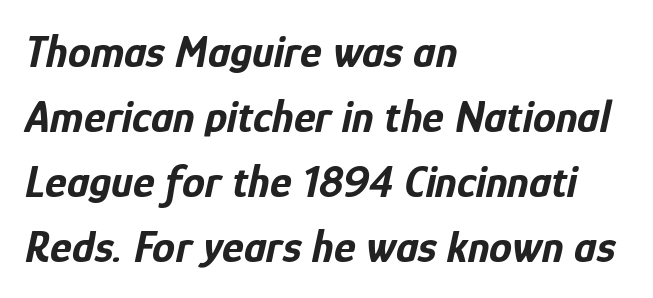
A student would call this left alignment; a typographer would say flush left, rag right. These lines carry a lot of weight — the face is fully bold. Regular leading. You can tell it's italic because the verticals aren't actually vertical. Does extra space separate the letters? No, they use regular spacing.
